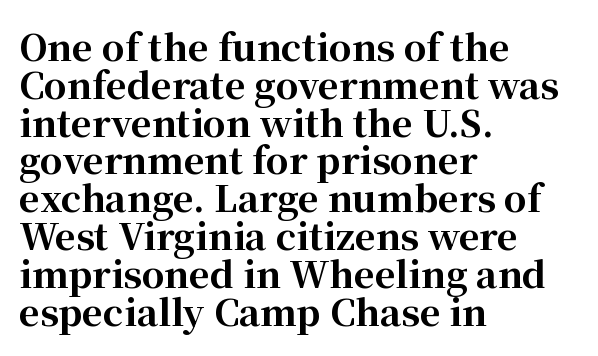
The image shows 36 px bold serif type, upright; set left-aligned, tight line spacing (1.05x), normal letter spacing, not underlined; high stroke contrast and a medium x-height.
